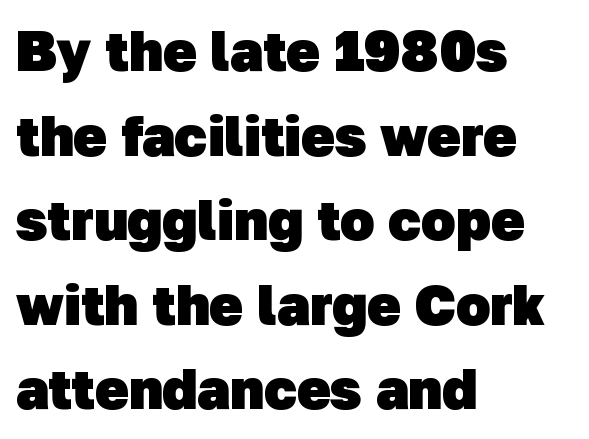
Q: Is the text bold? A: Yes.
Q: Is the typeface a serif or a sans-serif typeface? A: Sans-serif.
Q: Is the text underlined? A: No.
Q: How is the paragraph aligned? A: Left-aligned.
Q: Is the spacing between letters normal or unusually wide? A: Normal.
Q: Is the spacing between lines tight, normal or loose? A: Normal.
Q: Width (condensed, normal, or wide)? A: Normal.
Q: Stroke contrast? A: Low.
Q: x-height? A: Medium.
Q: Monospaced? A: No.
